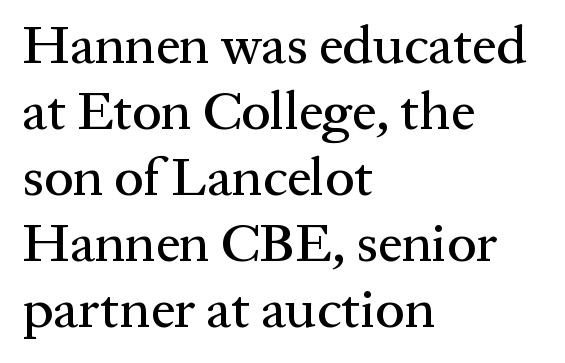
The image shows 54 px serif type, upright; set left-aligned, line spacing 1.22x, normal letter spacing, not underlined; medium stroke contrast and a medium x-height.
